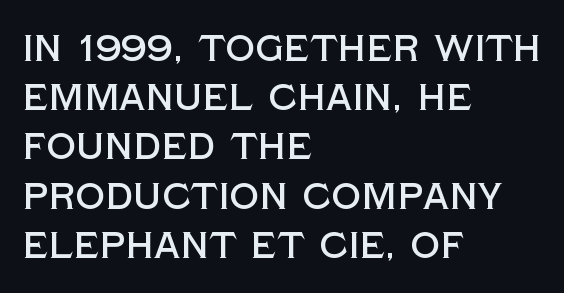
Q: Is the text italic (slanted)? A: No, it is upright.
Q: Is the typeface a serif or a sans-serif typeface? A: Sans-serif.
Q: Is the text underlined? A: No.
Q: How is the paragraph aligned? A: Left-aligned.
Q: Is the spacing between letters normal or unusually wide? A: Normal.
Q: Is the spacing between lines tight, normal or loose? A: Normal.
Q: Width (condensed, normal, or wide)? A: Normal.
Q: x-height? A: Large.
Q: Monospaced? A: No.
